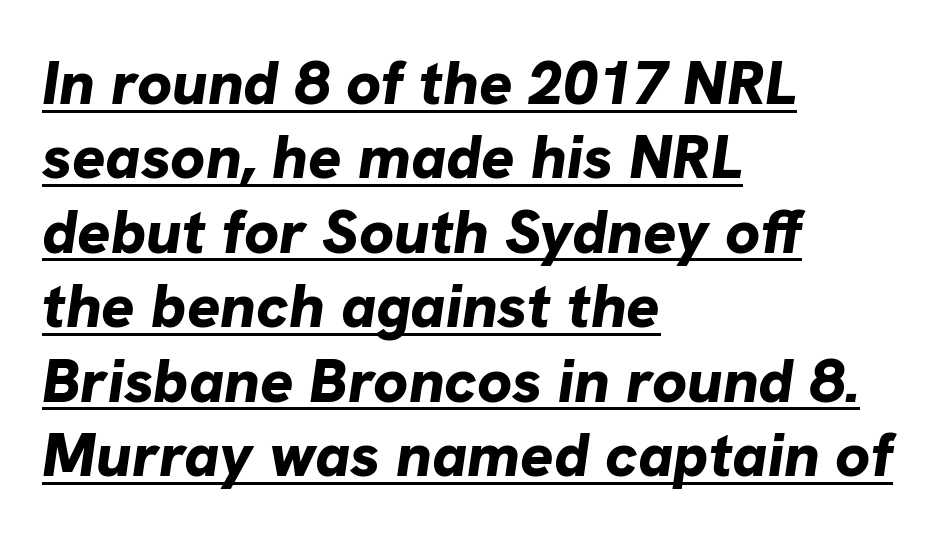
Q: Is the text bold? A: Yes.
Q: Is the text italic (slanted)? A: Yes, it leans right by about 8 degrees.
Q: Is the text underlined? A: Yes.
Q: How is the paragraph aligned? A: Left-aligned.
Q: Is the spacing between letters normal or unusually wide? A: Normal.
Q: Width (condensed, normal, or wide)? A: Normal.
Q: Stroke contrast? A: Low.
Q: x-height? A: Medium.
Q: Monospaced? A: No.
